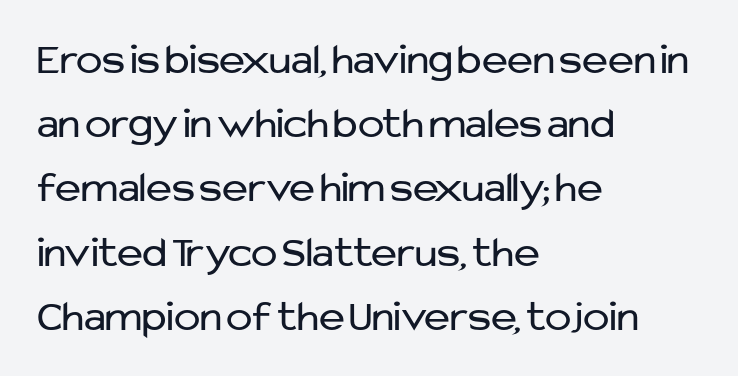
The image shows 44 px regular-weight sans-serif type, upright; set left-aligned, normal line spacing (1.46x), normal letter spacing, not underlined; low stroke contrast and a medium x-height.
